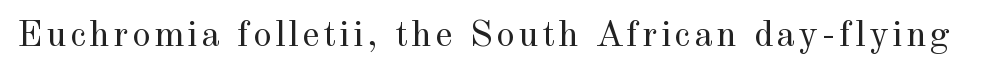
Letterform terminals end in serifs throughout the passage. The lettering holds an erect, upright posture throughout. Note the varied advance widths — an 'i' is clearly narrower than an 'm'. The space directly below the letters is spotless.
